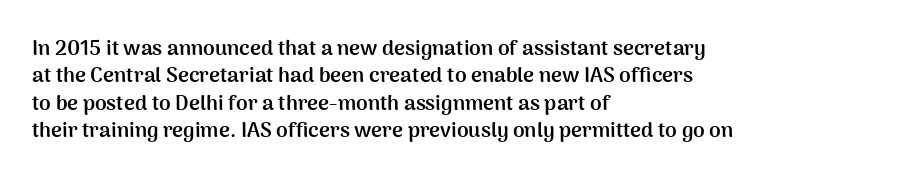
The image shows 21 px bold type, upright; set left-aligned, normal line spacing (1.3x), normal letter spacing, not underlined.
